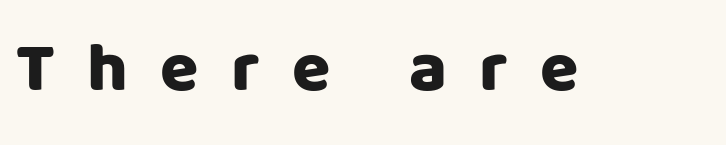
The image shows 70 px sans-serif type, upright; set unusually wide letter spacing (+0.46 em), not underlined; low stroke contrast and a large x-height.
